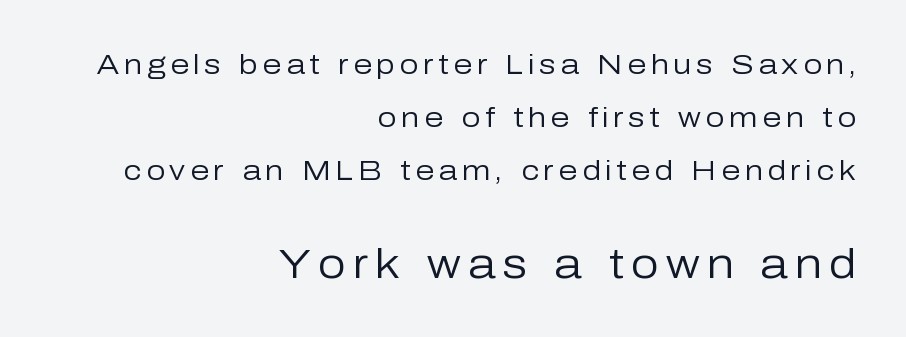
Q: Is the text bold? A: No.
Q: Is the text italic (slanted)? A: No, it is upright.
Q: Is the typeface a serif or a sans-serif typeface? A: Sans-serif.
Q: Is the text underlined? A: No.
Q: How is the paragraph aligned? A: Right-aligned.
Q: Is the spacing between lines tight, normal or loose? A: Loose.
Q: Which block of text is set in a larger size, the first (top) or the second (bottom)? A: The second (bottom) one.
Q: Width (condensed, normal, or wide)? A: Normal.
Q: Stroke contrast? A: Low.
Q: x-height? A: Medium.
Q: Monospaced? A: No.
